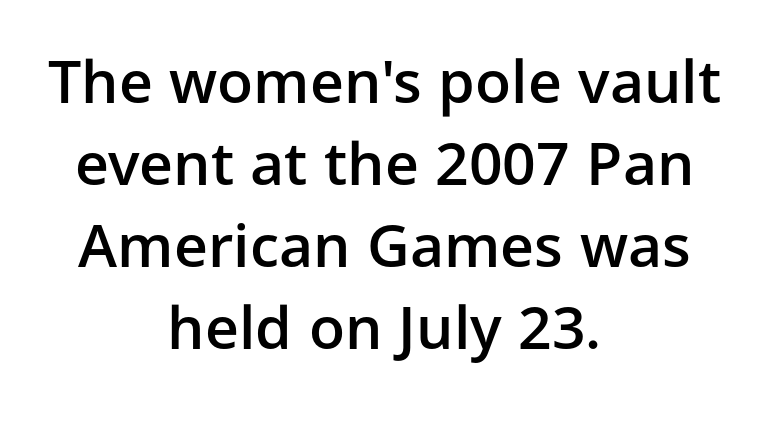
The image shows 59 px semibold sans-serif type, upright; set centered, normal line spacing (1.39x), normal letter spacing, not underlined; low stroke contrast and a medium x-height.
